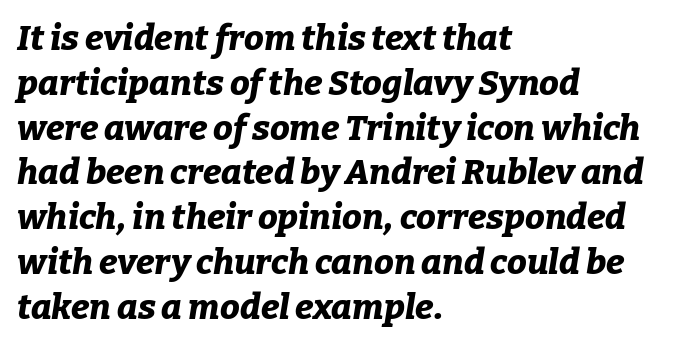
{"italic": "yes", "lean": "right", "slant_degrees": 9, "bold": "yes", "weight": "bold", "width": "normal", "stroke_contrast": "low", "x_height": "medium", "monospaced": "no", "underline": "no", "align": "left", "line_spacing": "normal", "line_spacing_ratio": 1.28, "letter_spacing": "normal", "letter_spacing_em": 0.0, "glyph_px": 35}
